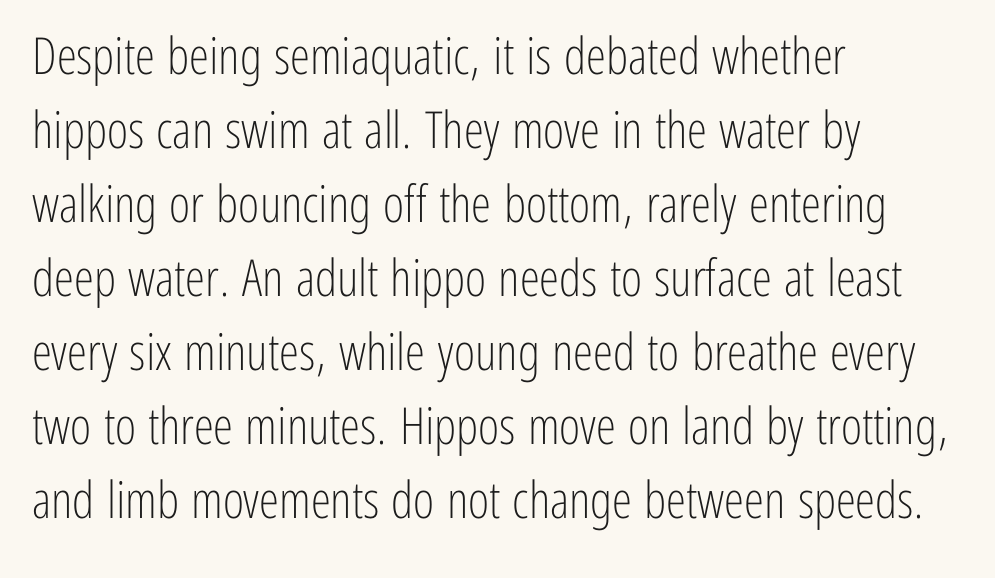
The passage shown is not bold in any degree. Check the space under the baseline: it is left empty. The space between consecutive lines is moderate. Nothing sits at the stroke ends, so this counts as sans-serif. Line beginnings align vertically; line endings do not. Characters remain perfectly vertical along every line.
